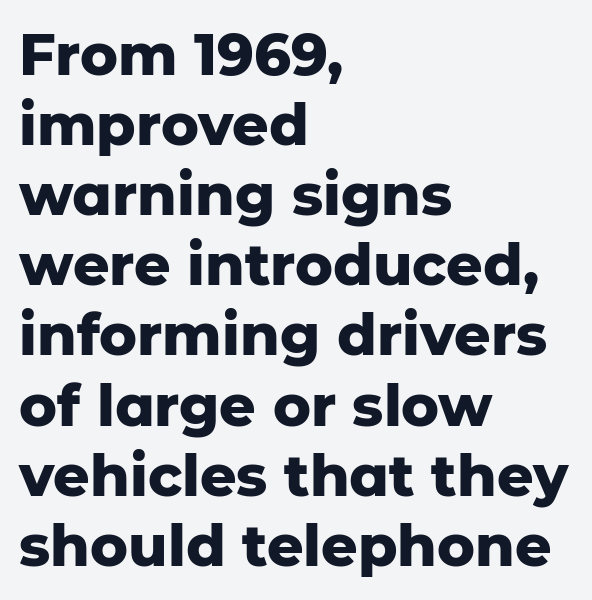
The image shows 57 px heavy sans-serif type, upright; set left-aligned, line spacing 1.23x, normal letter spacing, not underlined; low stroke contrast and a medium x-height.
